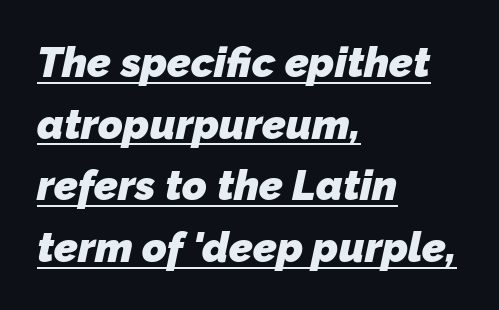
Each letter's strokes conclude bluntly, with no projecting serifs. Typeset ragged right — the left edge is the straight one. The passage shown has conventional tracking throughout. The face used here is proportionally spaced, like ordinary book or web type. Does the weight exceed regular? Yes, all the way to bold.
